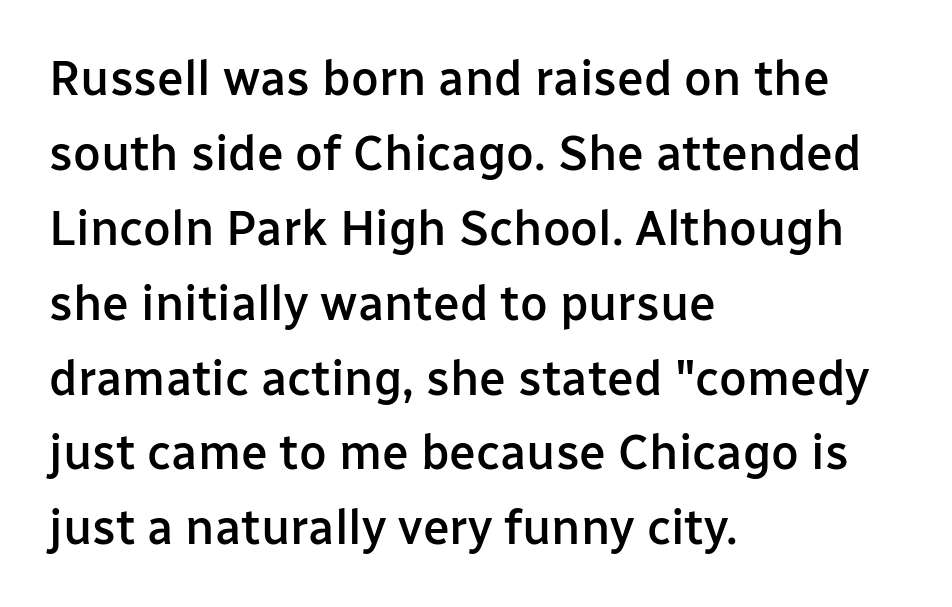
{"serif": "no", "italic": "no", "bold": "semi", "weight": "semibold", "width": "normal", "stroke_contrast": "low", "x_height": "medium", "monospaced": "no", "underline": "no", "align": "left", "line_spacing": "normal", "line_spacing_ratio": 1.56, "letter_spacing": "normal", "letter_spacing_em": 0.0, "glyph_px": 48}
